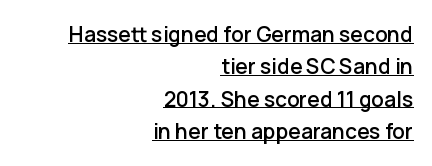
The image shows 21 px text type, upright; set right-aligned, normal line spacing (1.54x), normal letter spacing, underlined.
